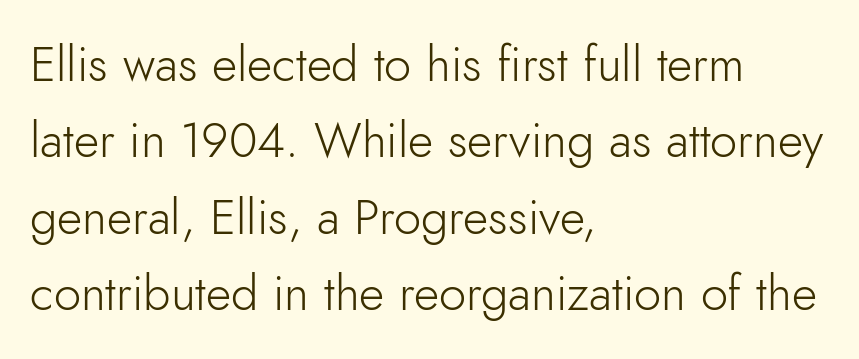
Q: Is the text bold? A: No.
Q: Is the text italic (slanted)? A: No, it is upright.
Q: Is the typeface a serif or a sans-serif typeface? A: Sans-serif.
Q: Is the text underlined? A: No.
Q: How is the paragraph aligned? A: Left-aligned.
Q: Is the spacing between letters normal or unusually wide? A: Normal.
Q: Is the spacing between lines tight, normal or loose? A: Normal.
Q: Width (condensed, normal, or wide)? A: Normal.
Q: Stroke contrast? A: Low.
Q: x-height? A: Small.
Q: Monospaced? A: No.
